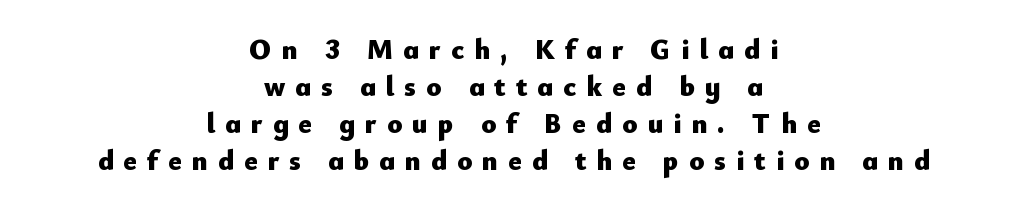
The image shows 28 px heavy sans-serif type, upright; set centered, normal line spacing (1.32x), unusually wide letter spacing (+0.36 em), not underlined; low stroke contrast and a small x-height.
